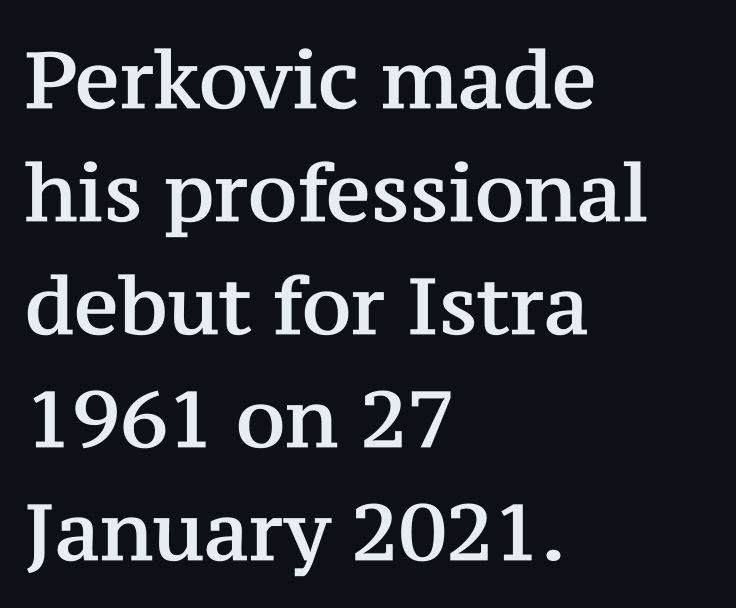
The image shows 79 px serif type, upright; set left-aligned, normal line spacing (1.43x), normal letter spacing, not underlined; medium stroke contrast and a medium x-height.
